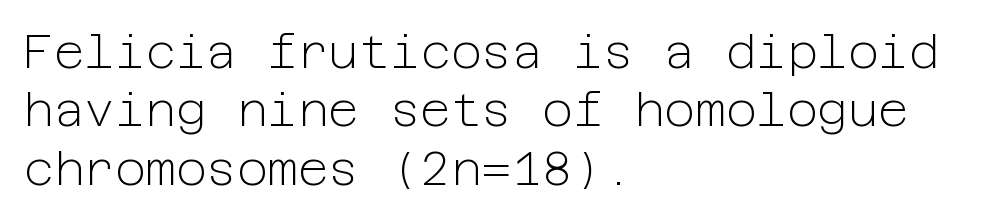
{"serif": "no", "italic": "no", "bold": "no", "weight": "light", "width": "normal", "stroke_contrast": "low", "x_height": "medium", "underline": "no", "align": "left", "line_spacing_ratio": 1.24, "letter_spacing": "normal", "letter_spacing_em": 0.0, "glyph_px": 47}
